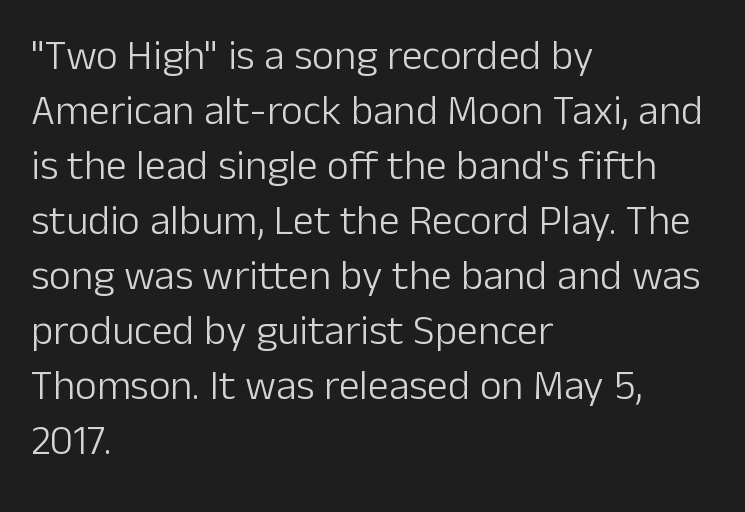
{"serif": "no", "italic": "no", "bold": "no", "weight": "light", "width": "normal", "stroke_contrast": "low", "x_height": "medium", "monospaced": "no", "underline": "no", "align": "left", "line_spacing": "normal", "line_spacing_ratio": 1.31, "letter_spacing": "normal", "letter_spacing_em": 0.0, "glyph_px": 42}
